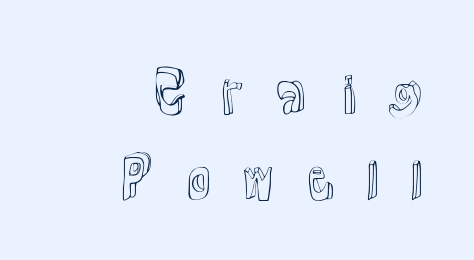
{"italic": "no", "width": "normal", "x_height": "medium", "monospaced": "no", "underline": "no", "align": "right", "line_spacing": "normal", "line_spacing_ratio": 1.6, "letter_spacing": "wide", "letter_spacing_em": 0.45, "glyph_px": 54}
